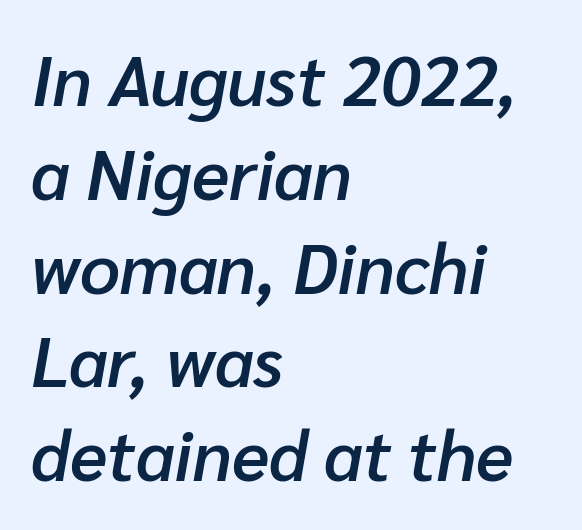
{"italic": "yes", "lean": "right", "slant_degrees": 10, "bold": "semi", "weight": "semibold", "width": "normal", "stroke_contrast": "low", "x_height": "medium", "monospaced": "no", "underline": "no", "align": "left", "line_spacing": "normal", "line_spacing_ratio": 1.34, "letter_spacing": "normal", "letter_spacing_em": 0.0, "glyph_px": 70}
